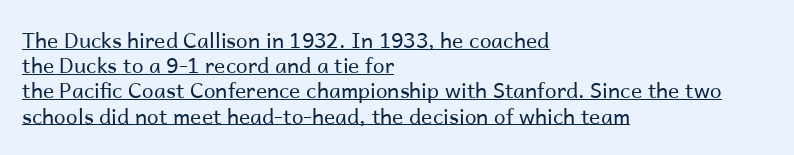
Default kerning and tracking; the words read as compact shapes. Unbolded letterforms with no extra heft. The string is rendered with underlining switched on. Does the lettering tilt? It doesn't — this is upright. The rag falls on the right side of this text block.
